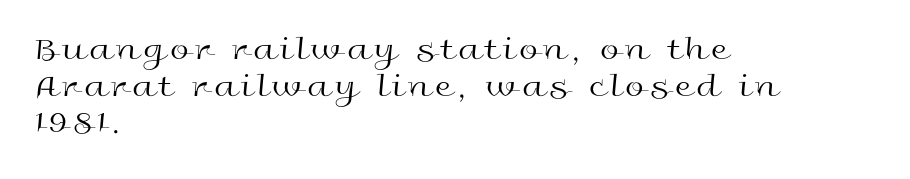
The image shows 34 px regular-weight, wide sans-serif type, upright; set left-aligned, tight line spacing (1.08x), not underlined; a medium x-height.
